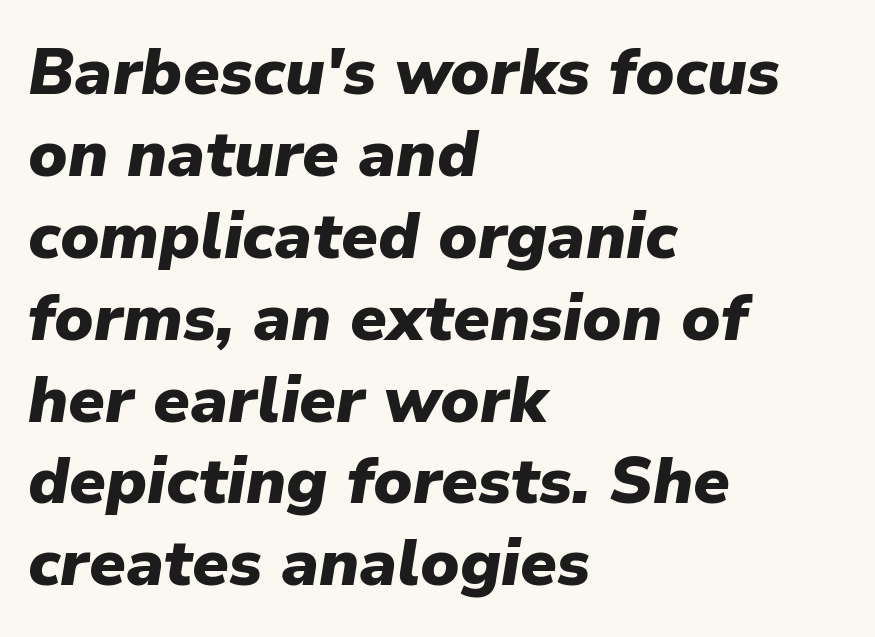
Q: Is the text bold? A: Yes.
Q: Is the text italic (slanted)? A: Yes, it leans right by about 9 degrees.
Q: Is the text underlined? A: No.
Q: How is the paragraph aligned? A: Left-aligned.
Q: Is the spacing between letters normal or unusually wide? A: Normal.
Q: Is the spacing between lines tight, normal or loose? A: Normal.
Q: Width (condensed, normal, or wide)? A: Normal.
Q: Stroke contrast? A: Low.
Q: x-height? A: Medium.
Q: Monospaced? A: No.
